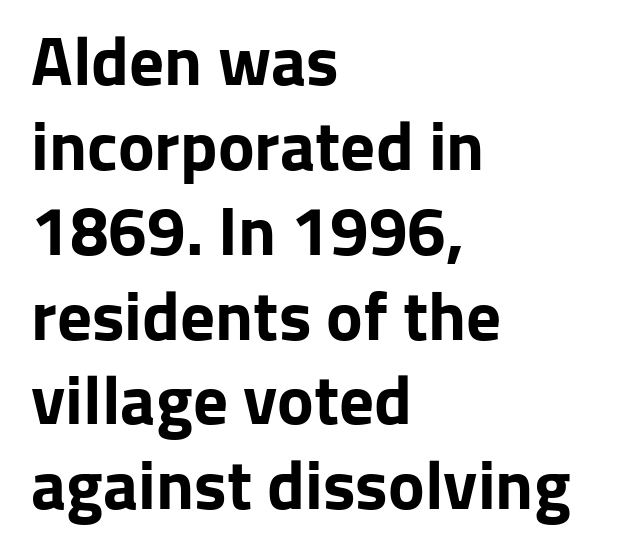
The image shows 69 px bold sans-serif type, upright; set left-aligned, line spacing 1.23x, normal letter spacing, not underlined; low stroke contrast and a medium x-height.
